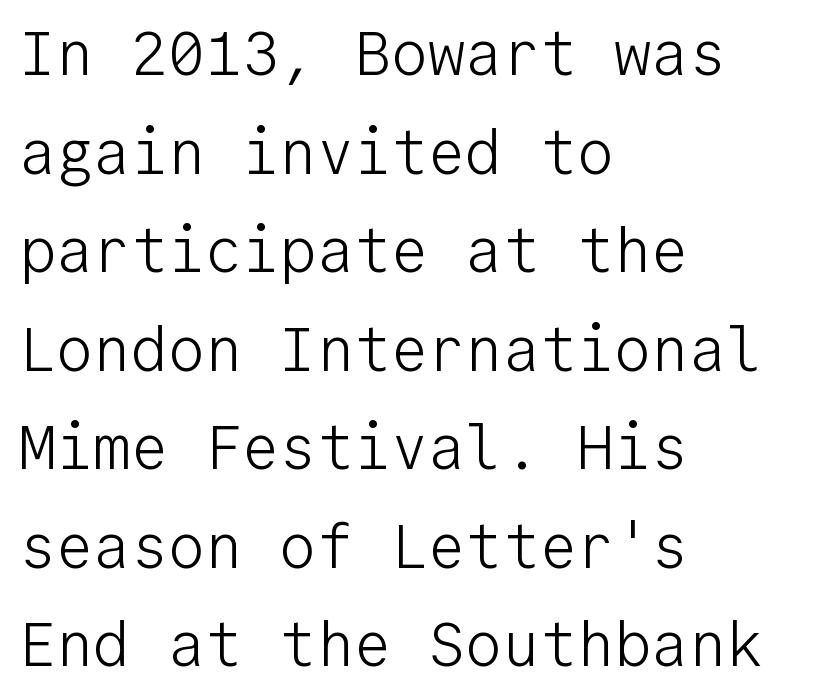
The image shows 62 px light sans-serif type, upright, monospaced; set left-aligned, normal line spacing (1.59x), normal letter spacing, not underlined; low stroke contrast and a medium x-height.
